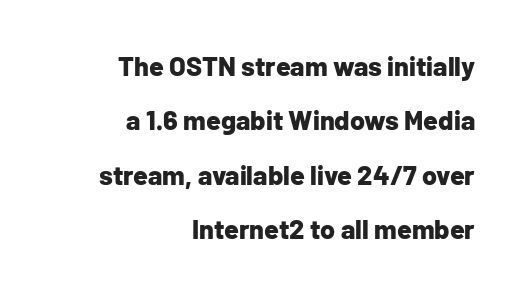
{"italic": "no", "bold": "yes", "underline": "no", "align": "right", "line_spacing": "loose", "line_spacing_ratio": 2.01, "letter_spacing": "normal", "letter_spacing_em": 0.0, "glyph_px": 27}
